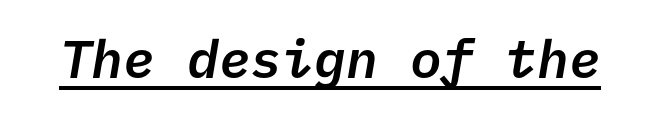
Honestly, the underline is the first thing you notice here. Summary of weight: moderately heavy, a semibold. The letters sit at their default tracking, neither squeezed nor spread. This sample uses a sans-serif face.
